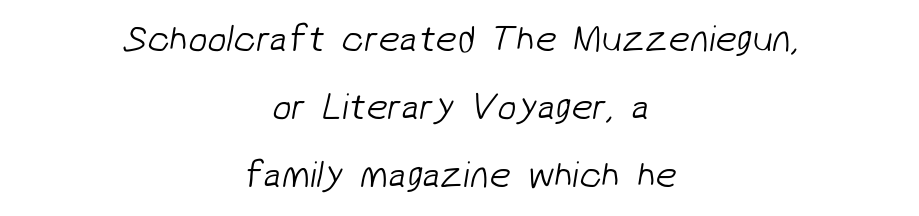
Stroke terminals: plain, sans-serif. Descenders hang freely into open space. The face looks like a standard text weight, possibly lighter. The paragraph shown floats in the horizontal middle. Nothing unusual about the tracking: characters are spaced as the font intends.
